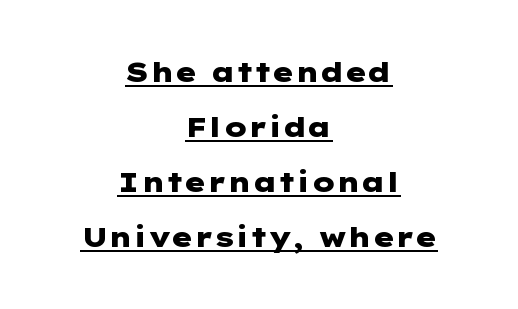
{"serif": "no", "italic": "no", "bold": "yes", "weight": "heavy", "width": "wide", "stroke_contrast": "low", "x_height": "medium", "underline": "yes", "align": "center", "line_spacing": "loose", "line_spacing_ratio": 1.97, "letter_spacing": "normal", "letter_spacing_em": 0.0, "glyph_px": 28}
